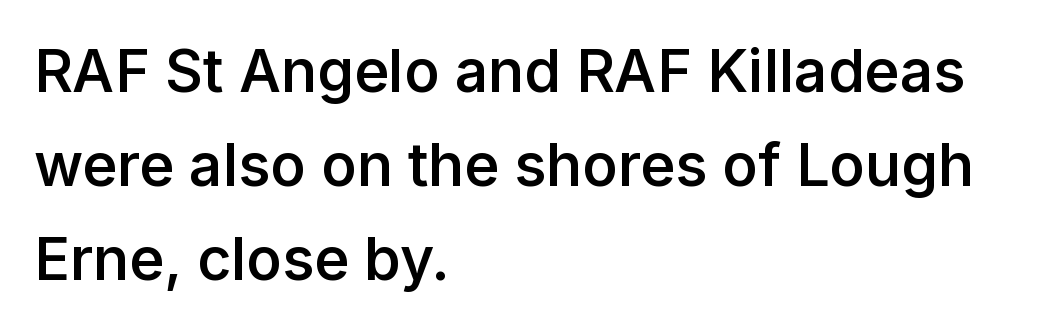
Q: Is the text bold? A: Semi-bold.
Q: Is the text italic (slanted)? A: No, it is upright.
Q: Is the typeface a serif or a sans-serif typeface? A: Sans-serif.
Q: Is the text underlined? A: No.
Q: How is the paragraph aligned? A: Left-aligned.
Q: Is the spacing between letters normal or unusually wide? A: Normal.
Q: Is the spacing between lines tight, normal or loose? A: Normal.
Q: Width (condensed, normal, or wide)? A: Normal.
Q: Stroke contrast? A: Low.
Q: x-height? A: Medium.
Q: Monospaced? A: No.
